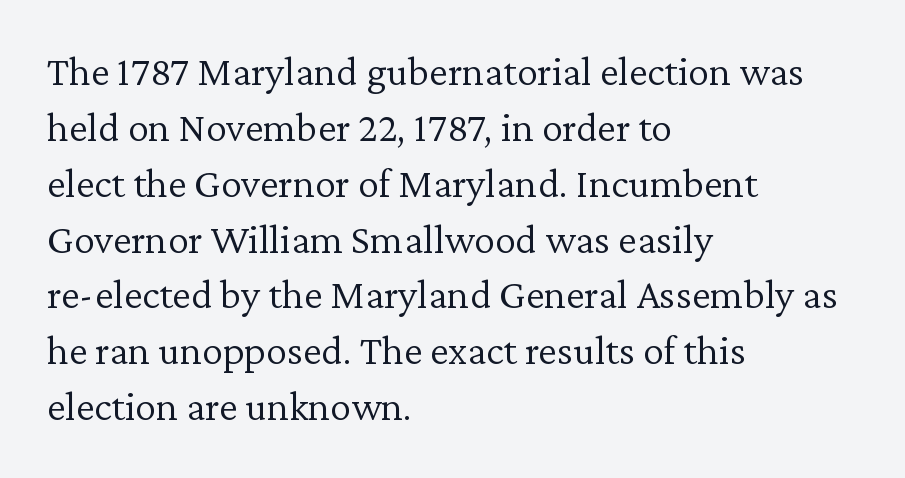
{"serif": "yes", "italic": "no", "bold": "no", "weight": "light", "width": "normal", "stroke_contrast": "low", "x_height": "medium", "monospaced": "no", "underline": "no", "align": "left", "line_spacing": "normal", "line_spacing_ratio": 1.33, "letter_spacing": "normal", "letter_spacing_em": 0.0, "glyph_px": 42}
